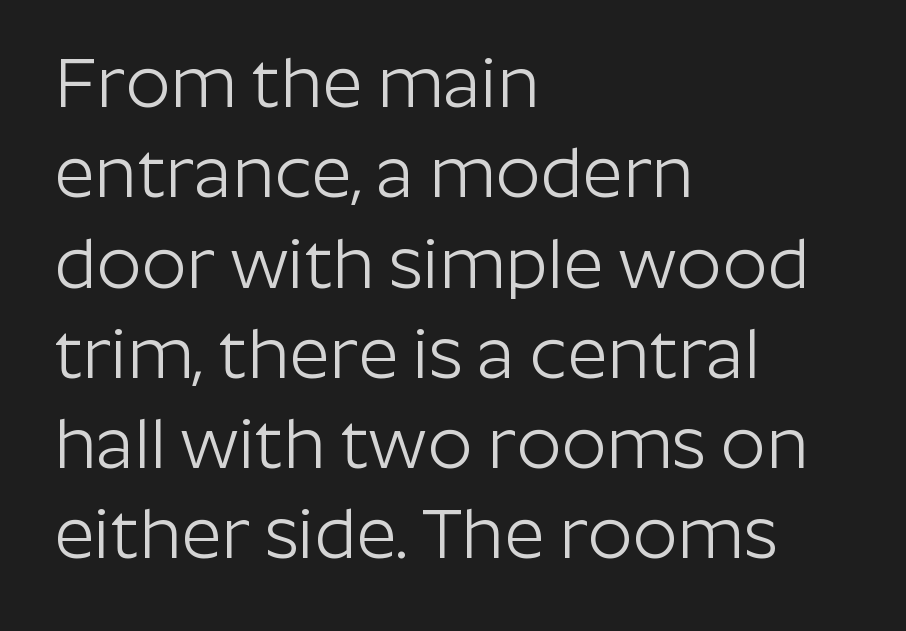
In terms of posture, this sample is upright. Each letter keeps its own natural width here, so spacing adapts to shape. Has an underline been added? It has not. Summary of vertical rhythm: regular, with standard interline spacing. No feet cap the strokes, marking this as sans-serif type. Words appear dense and cohesive because spacing is normal.
